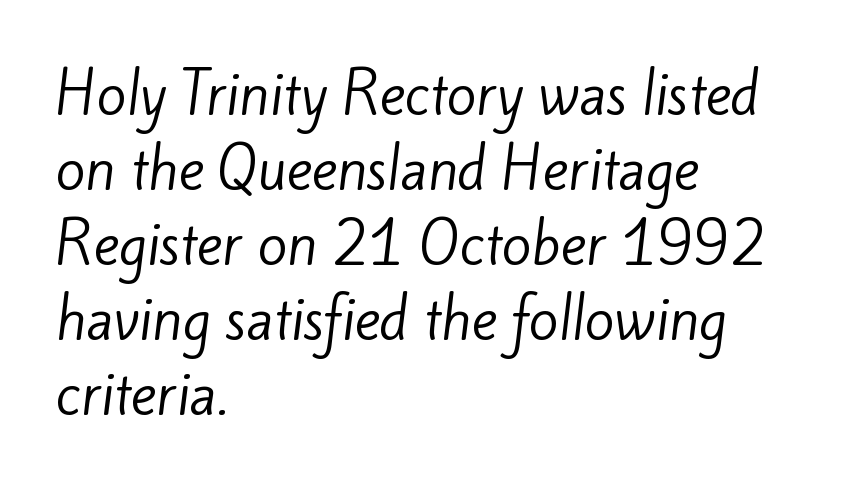
Q: Is the text bold? A: No.
Q: Is the typeface a serif or a sans-serif typeface? A: Sans-serif.
Q: Is the text underlined? A: No.
Q: How is the paragraph aligned? A: Left-aligned.
Q: Is the spacing between letters normal or unusually wide? A: Normal.
Q: Is the spacing between lines tight, normal or loose? A: Normal.
Q: Width (condensed, normal, or wide)? A: Normal.
Q: Stroke contrast? A: Low.
Q: x-height? A: Small.
Q: Monospaced? A: No.
